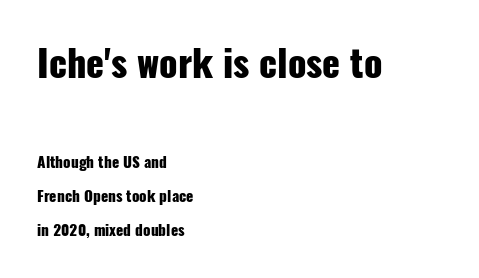
Check under the words: just untouched page. Larger block? The one above; the one below is distinctly smaller. A typesetter would label this face a sans. Line spacing here is loose.
